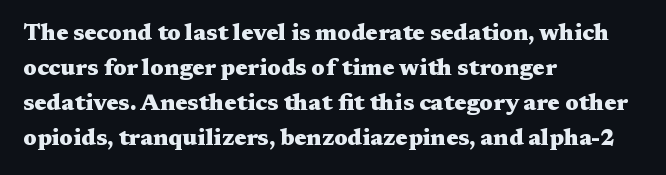
The image shows 23 px bold type, upright; set left-aligned, normal line spacing (1.52x), normal letter spacing, not underlined.
